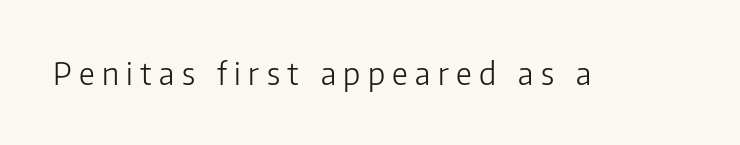
{"serif": "no", "italic": "no", "bold": "no", "weight": "light", "width": "normal", "stroke_contrast": "low", "x_height": "medium", "monospaced": "no", "underline": "no", "letter_spacing": "wide", "letter_spacing_em": 0.24, "glyph_px": 31}
